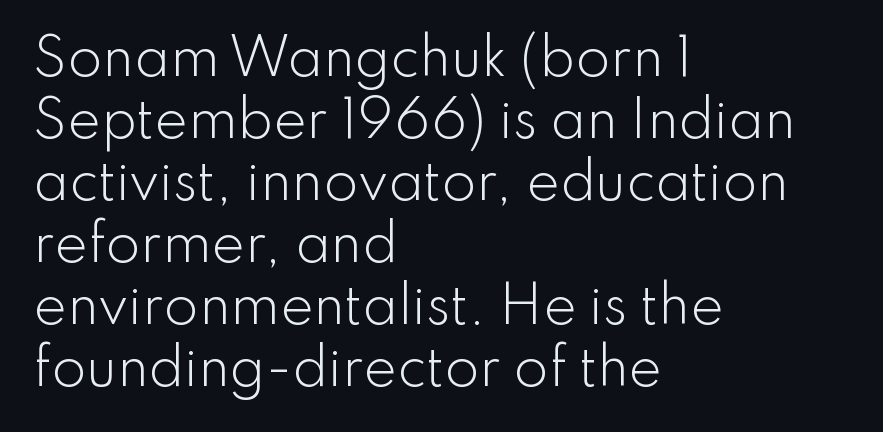
{"serif": "no", "italic": "no", "bold": "no", "weight": "light", "width": "normal", "stroke_contrast": "low", "x_height": "small", "monospaced": "no", "underline": "no", "align": "left", "line_spacing_ratio": 1.24, "letter_spacing": "normal", "letter_spacing_em": 0.0, "glyph_px": 50}
